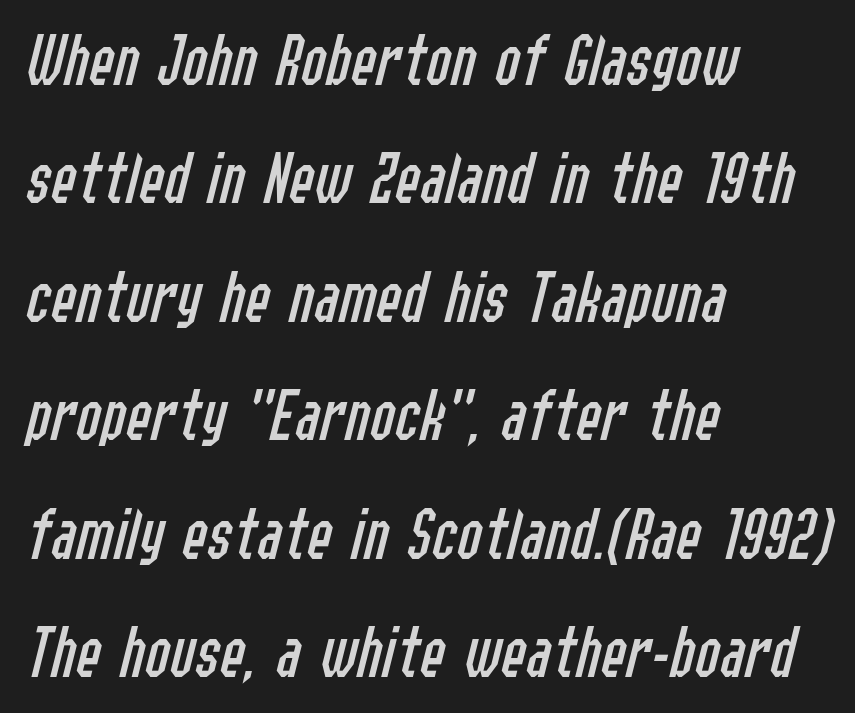
These lines sit exactly where default settings would place them. Vertical stems look standard width or narrower in stroke. The rendering keeps characters at their native spacing. The area under the type is left untouched. If you drew a ruler down the left edge, every line would touch it.
